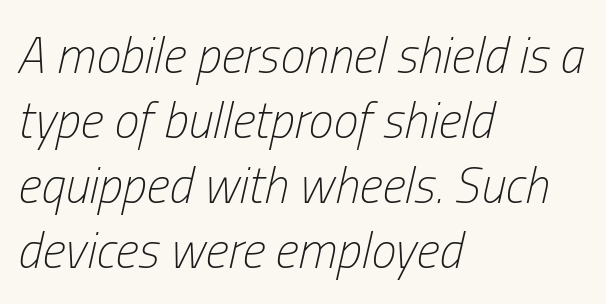
{"italic": "yes", "lean": "right", "slant_degrees": 13, "bold": "no", "weight": "light", "width": "condensed", "stroke_contrast": "low", "x_height": "medium", "monospaced": "no", "underline": "no", "align": "left", "line_spacing": "normal", "line_spacing_ratio": 1.3, "letter_spacing": "normal", "letter_spacing_em": 0.0, "glyph_px": 50}
